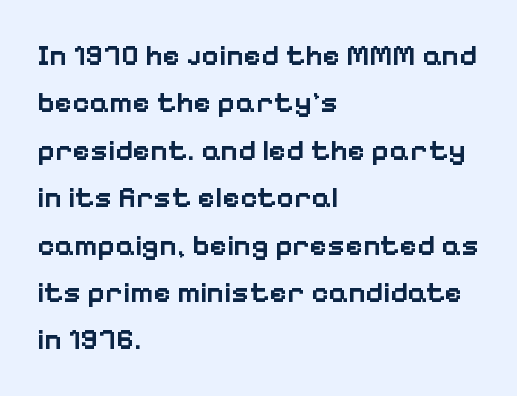
{"serif": "no", "italic": "no", "bold": "semi", "weight": "semibold", "width": "normal", "stroke_contrast": "low", "x_height": "medium", "monospaced": "no", "underline": "no", "align": "left", "line_spacing": "normal", "line_spacing_ratio": 1.58, "letter_spacing": "normal", "letter_spacing_em": 0.0, "glyph_px": 30}
